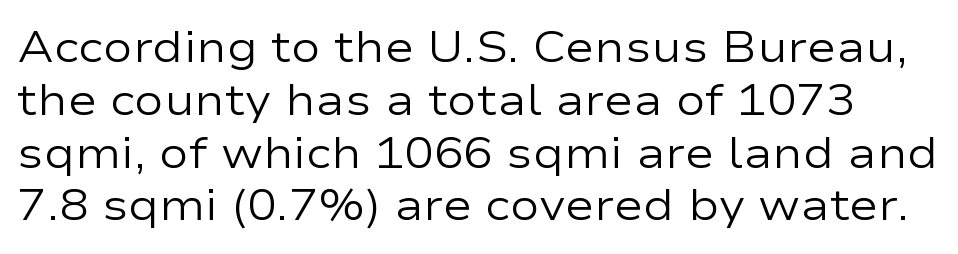
{"serif": "no", "italic": "no", "bold": "no", "weight": "regular", "width": "wide", "stroke_contrast": "low", "x_height": "medium", "monospaced": "no", "underline": "no", "line_spacing_ratio": 1.2, "letter_spacing": "normal", "letter_spacing_em": 0.0, "glyph_px": 44}
